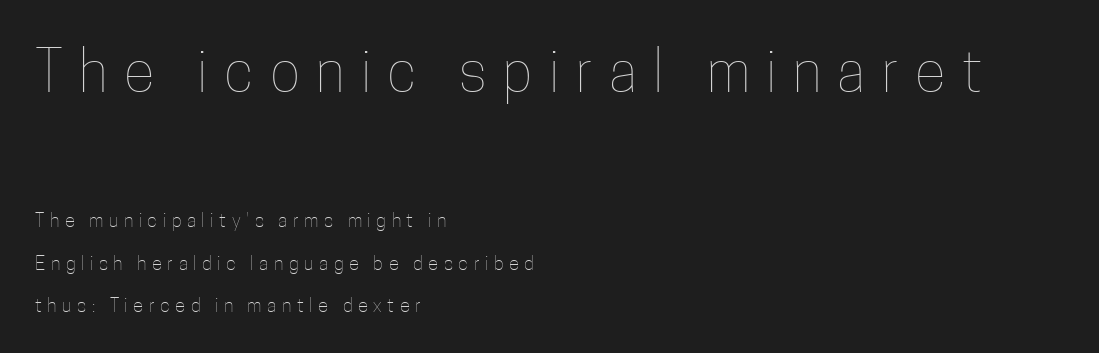
The lines in this sample share a left origin and differ only in where they stop. Here the designer chose a conventional face with non-uniform glyph widths. Weight: not bold — regular or lighter. Here the glyphs are tracked loosely, breaking word shapes into spaced letters. Unmarked baselines from the first word to the last. Of the two passages, the one on top uses the larger point size.
